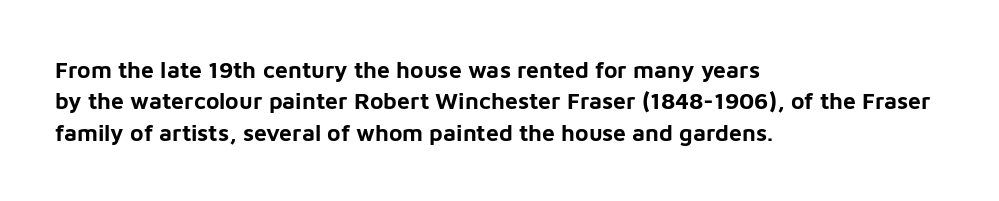
The image shows 23 px bold type, upright; set left-aligned, normal line spacing (1.36x), normal letter spacing, not underlined.
